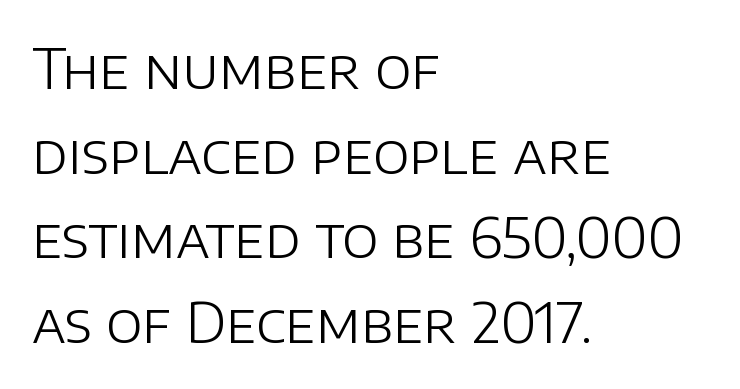
{"serif": "no", "italic": "no", "bold": "no", "weight": "light", "width": "normal", "stroke_contrast": "low", "x_height": "large", "monospaced": "no", "underline": "no", "align": "left", "line_spacing": "normal", "line_spacing_ratio": 1.54, "letter_spacing": "normal", "letter_spacing_em": 0.0, "glyph_px": 55}
